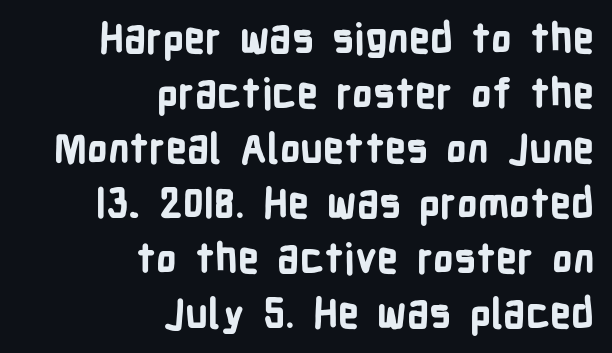
Q: Is the text bold? A: Yes.
Q: Is the text italic (slanted)? A: No, it is upright.
Q: Is the typeface a serif or a sans-serif typeface? A: Sans-serif.
Q: Is the text underlined? A: No.
Q: How is the paragraph aligned? A: Right-aligned.
Q: Is the spacing between letters normal or unusually wide? A: Normal.
Q: Is the spacing between lines tight, normal or loose? A: Normal.
Q: Width (condensed, normal, or wide)? A: Condensed.
Q: Stroke contrast? A: Low.
Q: x-height? A: Medium.
Q: Monospaced? A: No.
